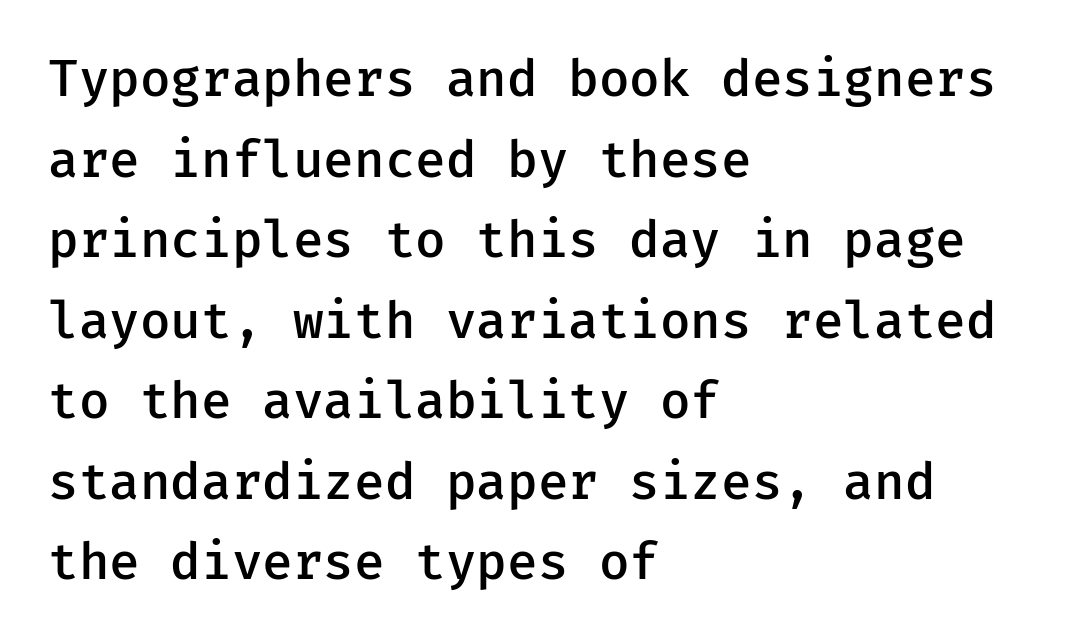
These words are printed semibold, heavier than regular yet not bold. Ascenders rise straight up at ninety degrees. The type is set solid horizontally, with unmodified tracking. The leading is moderate, giving the passage an even texture. Does the type have serifs? No, each stem ends abruptly. Alignment: flush left.
